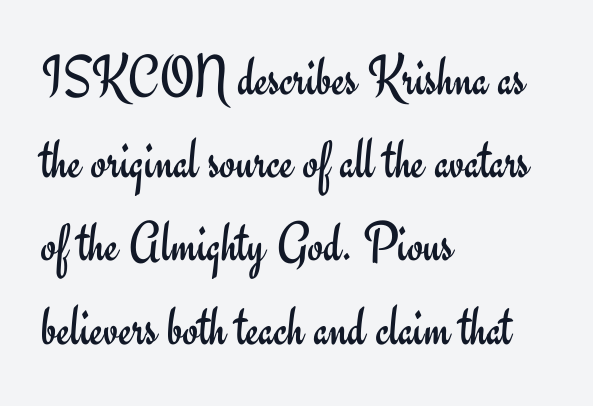
The lines are quadded left. Looks like regular typesetting: each glyph gets only the width it needs. Letters have the restrained weight of plain body copy at most.
